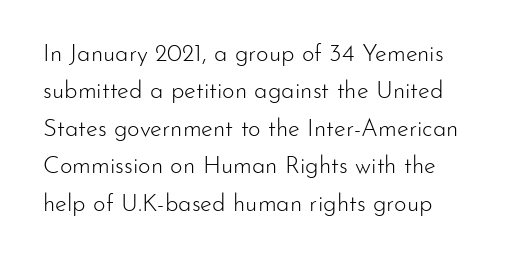
The image shows 24 px text type, upright; set normal line spacing (1.56x), normal letter spacing, not underlined.
